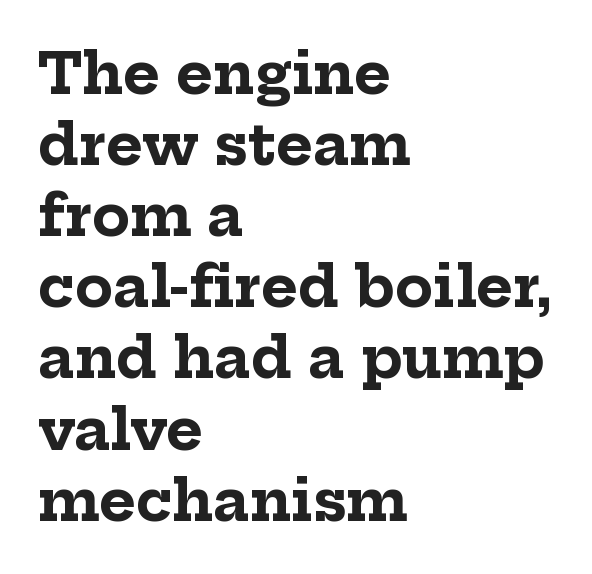
Q: Is the text bold? A: Yes.
Q: Is the text italic (slanted)? A: No, it is upright.
Q: Is the typeface a serif or a sans-serif typeface? A: Serif.
Q: Is the text underlined? A: No.
Q: How is the paragraph aligned? A: Left-aligned.
Q: Is the spacing between letters normal or unusually wide? A: Normal.
Q: Is the spacing between lines tight, normal or loose? A: Normal.
Q: Width (condensed, normal, or wide)? A: Normal.
Q: Stroke contrast? A: Low.
Q: x-height? A: Medium.
Q: Monospaced? A: No.
